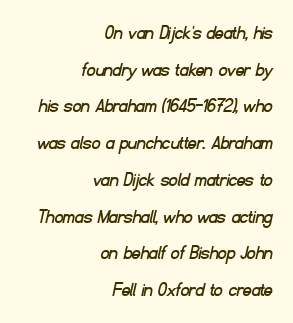
Q: Is the text underlined? A: No.
Q: How is the paragraph aligned? A: Right-aligned.
Q: Is the spacing between letters normal or unusually wide? A: Normal.
